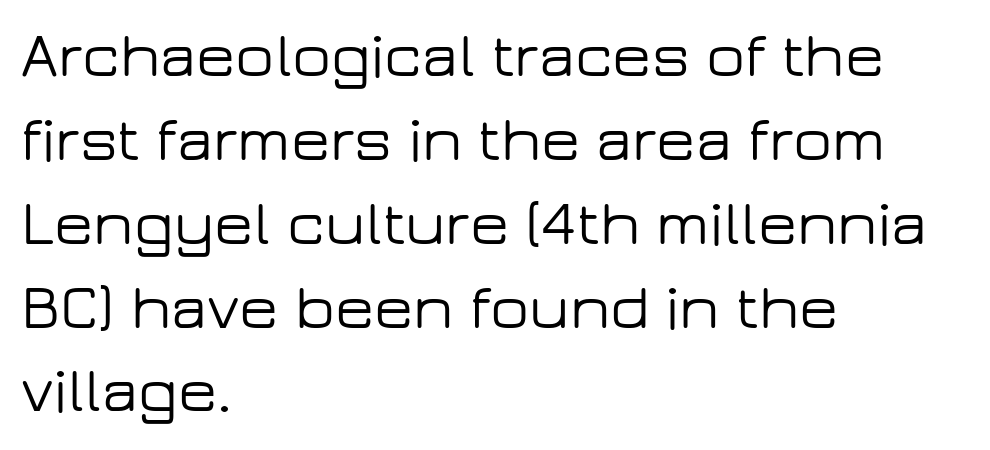
Q: Is the text italic (slanted)? A: No, it is upright.
Q: Is the typeface a serif or a sans-serif typeface? A: Sans-serif.
Q: Is the text underlined? A: No.
Q: How is the paragraph aligned? A: Left-aligned.
Q: Is the spacing between letters normal or unusually wide? A: Normal.
Q: Is the spacing between lines tight, normal or loose? A: Normal.
Q: Width (condensed, normal, or wide)? A: Wide.
Q: Stroke contrast? A: Low.
Q: x-height? A: Medium.
Q: Monospaced? A: No.
